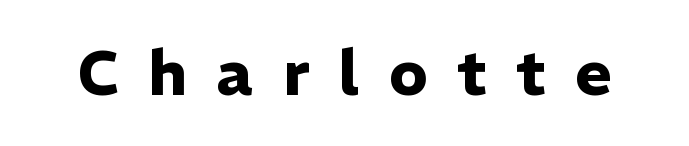
{"serif": "no", "italic": "no", "bold": "yes", "weight": "heavy", "width": "normal", "stroke_contrast": "low", "x_height": "medium", "monospaced": "no", "underline": "no", "letter_spacing": "wide", "letter_spacing_em": 0.47, "glyph_px": 63}
